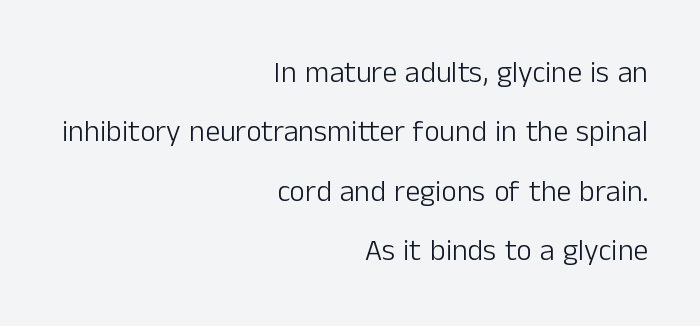
Visually the block forms a straight wall on the right and a jagged coastline on the left. The line-height multiplier appears high, well above default. A light-to-regular cut is what we see here. Between one letter and the next there's only the usual sliver of space.
